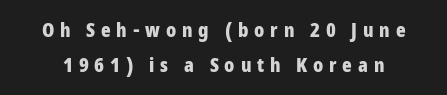
The image shows 20 px bold type, upright; set line spacing 1.75x, unusually wide letter spacing (+0.29 em), not underlined.
